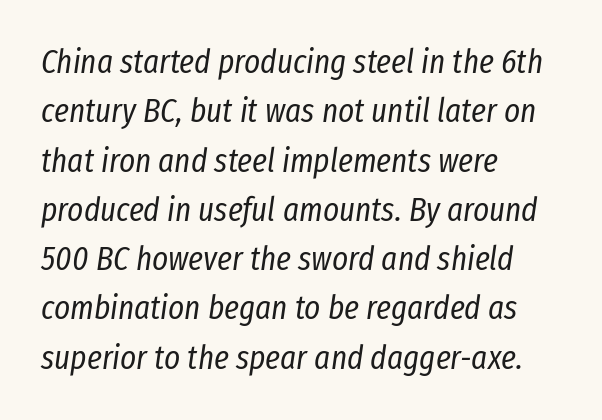
Q: Is the text bold? A: No.
Q: Is the text italic (slanted)? A: Yes, it leans right by about 8 degrees.
Q: Is the text underlined? A: No.
Q: How is the paragraph aligned? A: Left-aligned.
Q: Is the spacing between letters normal or unusually wide? A: Normal.
Q: Is the spacing between lines tight, normal or loose? A: Normal.
Q: Width (condensed, normal, or wide)? A: Condensed.
Q: Stroke contrast? A: Low.
Q: x-height? A: Medium.
Q: Monospaced? A: No.
